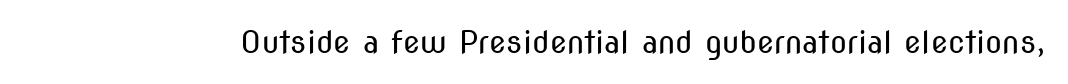
Weight: not bold — regular or lighter. This sample has the flowing, uneven cadence of proportional lettering. Descenders are the only things crossing below the line. Ordinary non-slanted type is in use. Nothing sits at the stroke ends, so this counts as sans-serif.
